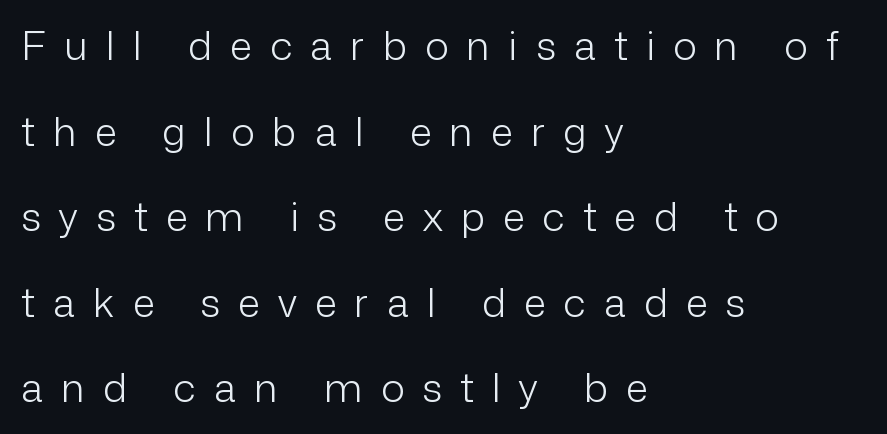
Q: Is the text bold? A: No.
Q: Is the text italic (slanted)? A: No, it is upright.
Q: Is the typeface a serif or a sans-serif typeface? A: Sans-serif.
Q: Is the text underlined? A: No.
Q: How is the paragraph aligned? A: Left-aligned.
Q: Is the spacing between letters normal or unusually wide? A: Unusually wide.
Q: Is the spacing between lines tight, normal or loose? A: Loose.
Q: Width (condensed, normal, or wide)? A: Normal.
Q: Stroke contrast? A: Low.
Q: x-height? A: Medium.
Q: Monospaced? A: No.
